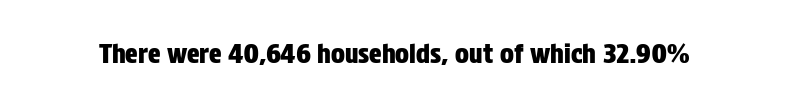
The image shows 26 px text type, upright; set normal letter spacing, not underlined.
